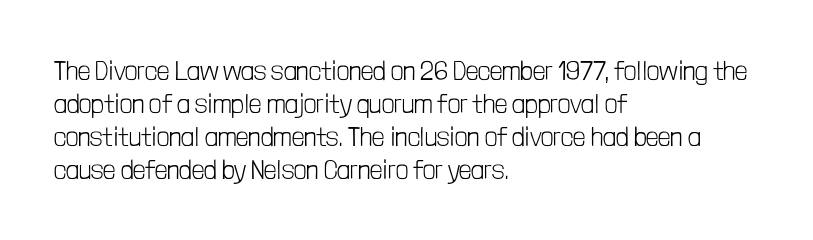
{"italic": "no", "bold": "no", "underline": "no", "align": "left", "line_spacing_ratio": 1.22, "letter_spacing": "normal", "letter_spacing_em": 0.0, "glyph_px": 27}
